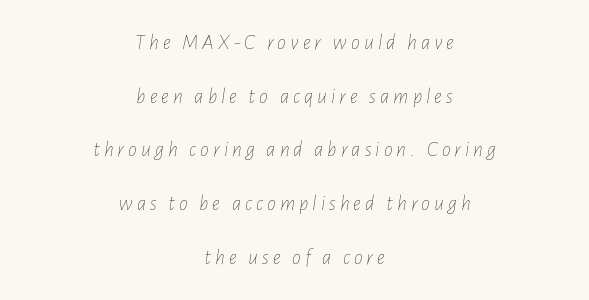
The image shows 22 px text type, italic (leaning right); set centered, loose line spacing (2.44x), not underlined.
